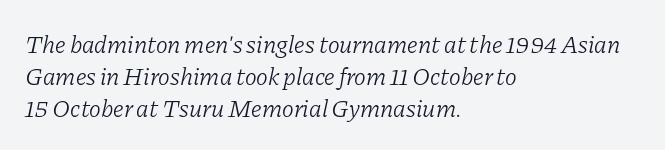
These lines are set flush left with a ragged right edge. Italic? Definitely — the glyphs are oblique. Plain, unruled lines of type. Normally led — the rows are evenly, conventionally spaced.
